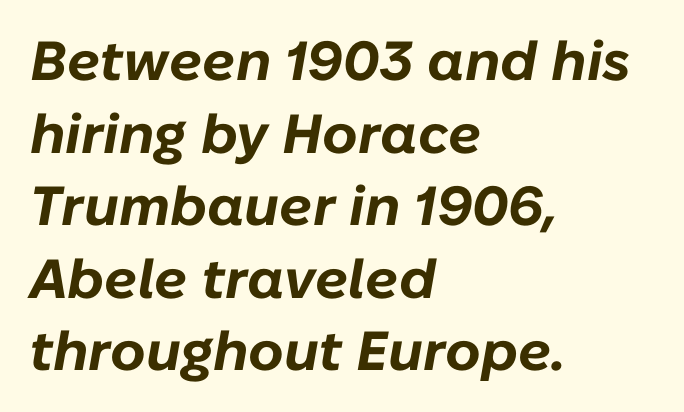
{"italic": "yes", "lean": "right", "slant_degrees": 10, "bold": "yes", "weight": "bold", "width": "normal", "stroke_contrast": "low", "x_height": "medium", "monospaced": "no", "underline": "no", "align": "left", "line_spacing": "normal", "line_spacing_ratio": 1.32, "letter_spacing": "normal", "letter_spacing_em": 0.0, "glyph_px": 55}
